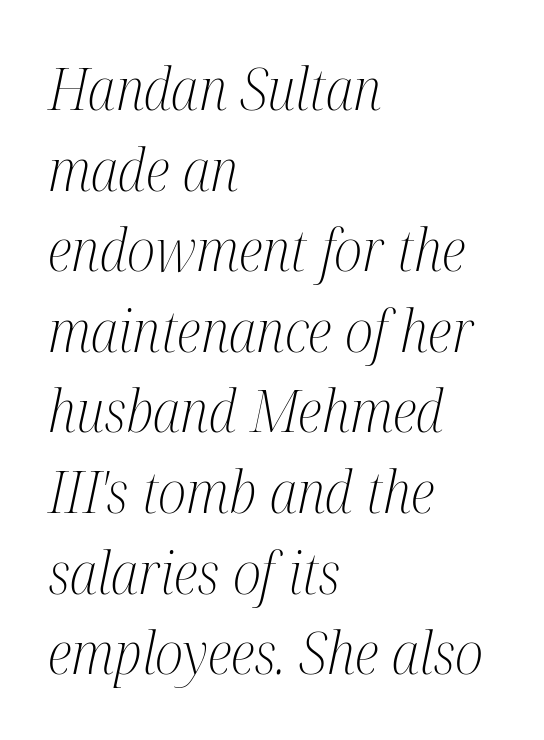
Q: Is the text bold? A: No.
Q: Is the text italic (slanted)? A: Yes, it leans right by about 12 degrees.
Q: Is the typeface a serif or a sans-serif typeface? A: Serif.
Q: Is the text underlined? A: No.
Q: How is the paragraph aligned? A: Left-aligned.
Q: Is the spacing between letters normal or unusually wide? A: Normal.
Q: Is the spacing between lines tight, normal or loose? A: Normal.
Q: Width (condensed, normal, or wide)? A: Condensed.
Q: Stroke contrast? A: Medium.
Q: x-height? A: Medium.
Q: Monospaced? A: No.
